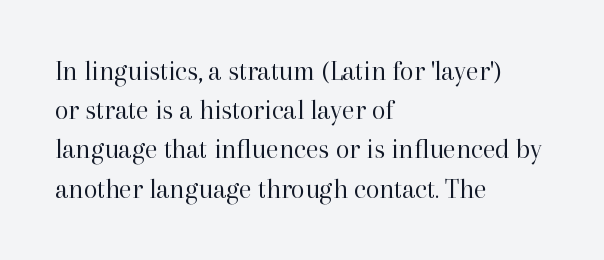
{"serif": "yes", "italic": "no", "bold": "no", "weight": "regular", "width": "normal", "stroke_contrast": "high", "x_height": "medium", "monospaced": "no", "underline": "no", "align": "left", "line_spacing": "normal", "line_spacing_ratio": 1.4, "letter_spacing": "normal", "letter_spacing_em": 0.0, "glyph_px": 28}
